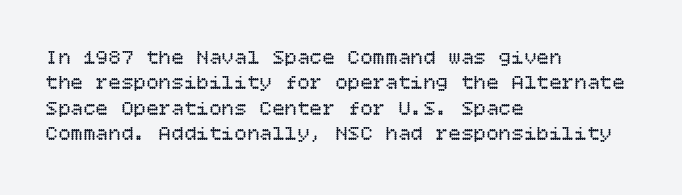
A bare baseline throughout the passage. Line beginnings align vertically; line endings do not. This sample uses plain, unmodified letter spacing. Posture: straight, roman, zero tilt. Is this a heavy cut? Hardly; it is regular or lighter.
